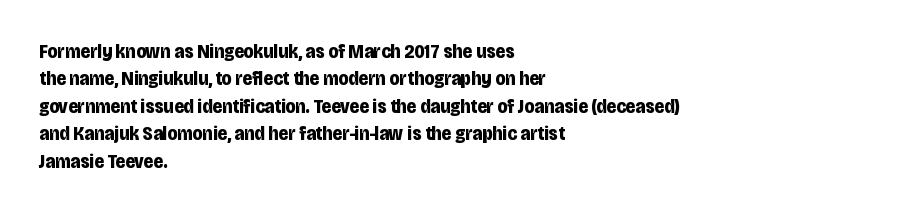
Here the glyphs are tracked normally, forming tight word shapes. The lettering stays uniformly vertical, giving the passage a roman look. The strokes are fattened all the way to bold. This sample keeps an unexceptional amount of space between lines. Underline: absent.
